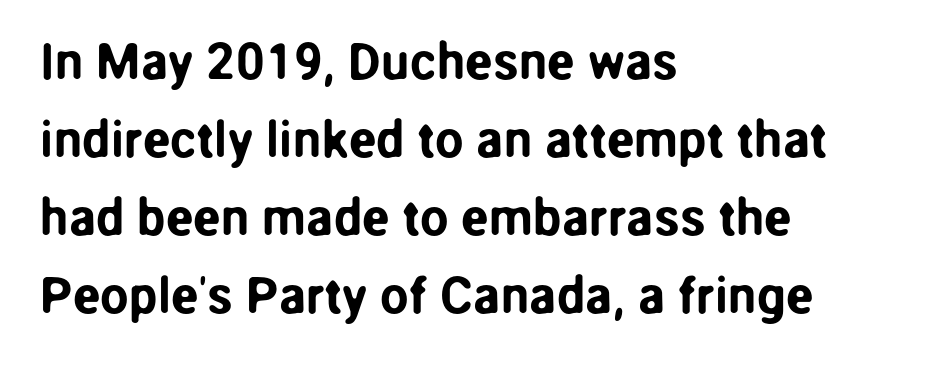
The image shows 51 px sans-serif type, upright; set left-aligned, normal line spacing (1.53x), normal letter spacing, not underlined; low stroke contrast and a medium x-height.
